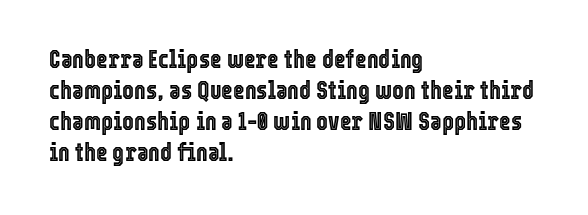
{"italic": "no", "underline": "no", "align": "left", "line_spacing_ratio": 1.24, "letter_spacing": "normal", "letter_spacing_em": 0.0, "glyph_px": 25}
